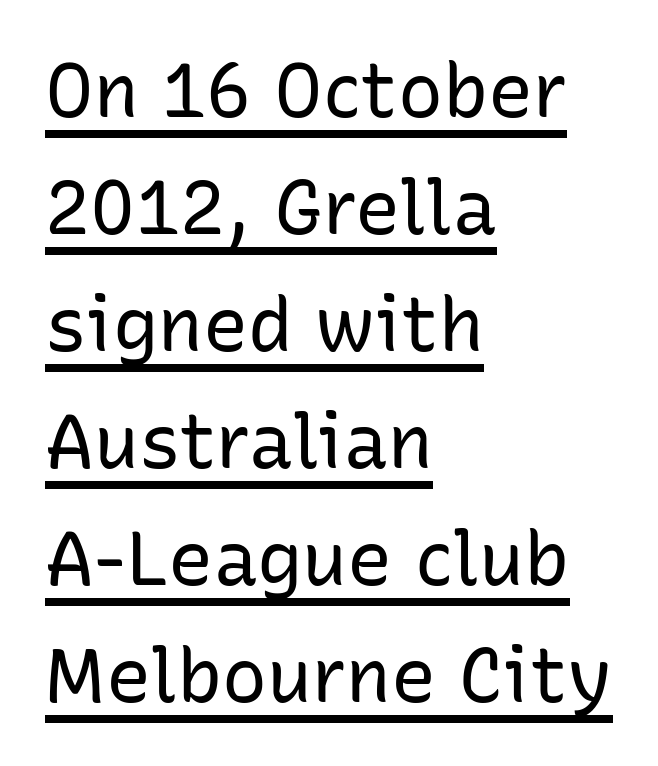
Each letter keeps its own natural width here, so spacing adapts to shape. Emphasis is given by a line drawn under the lettering. The ragged edge is on the right, which tells us the setting is flush left. The font's upright variant was chosen for this text. The face used here is rendered with its standard letterfit. Letterform terminals end flat and unadorned throughout the passage.
